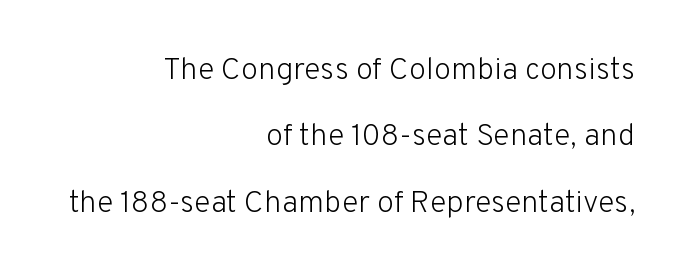
Q: Is the text bold? A: No.
Q: Is the text italic (slanted)? A: No, it is upright.
Q: Is the typeface a serif or a sans-serif typeface? A: Sans-serif.
Q: Is the text underlined? A: No.
Q: How is the paragraph aligned? A: Right-aligned.
Q: Is the spacing between letters normal or unusually wide? A: Normal.
Q: Is the spacing between lines tight, normal or loose? A: Loose.
Q: Width (condensed, normal, or wide)? A: Normal.
Q: Stroke contrast? A: Low.
Q: x-height? A: Medium.
Q: Monospaced? A: No.
